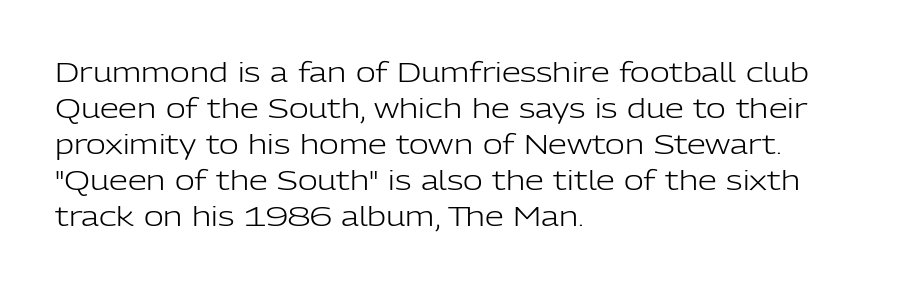
Q: Is the text bold? A: No.
Q: Is the text italic (slanted)? A: No, it is upright.
Q: Is the text underlined? A: No.
Q: How is the paragraph aligned? A: Left-aligned.
Q: Is the spacing between letters normal or unusually wide? A: Normal.
Q: Is the spacing between lines tight, normal or loose? A: Normal.
